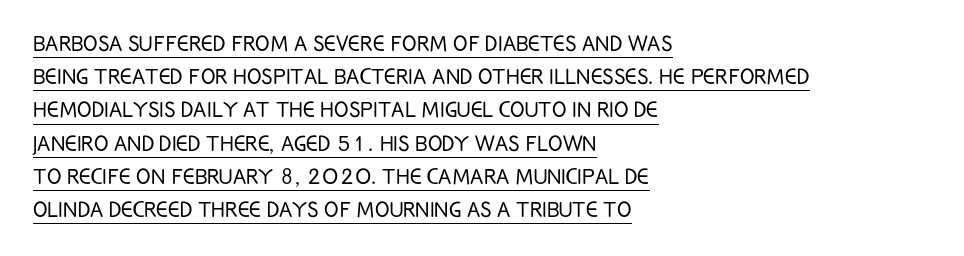
The image shows 27 px text type, upright; set left-aligned, line spacing 1.23x, normal letter spacing, underlined.
